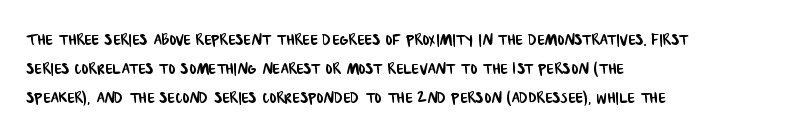
Successive baselines arrive at the customary interval. The gap between lines stays unmarked. The setting favours the left margin, as ordinary paragraphs usually do. This rendering leaves character spacing at its baseline value.
